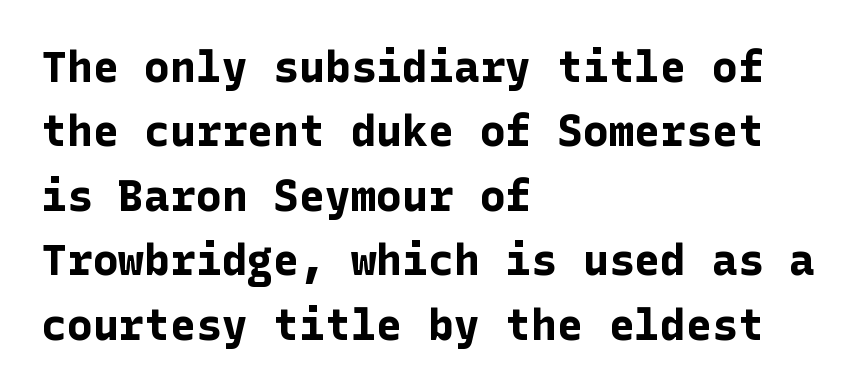
Regarding serifs, this sample does without them. A classic flush-left, rag-right setting is used for this passage. These words are printed bold, with thick strokes throughout. The lettering stays uniformly vertical, giving the passage a roman look. Nobody touched the tracking dial on this one.
